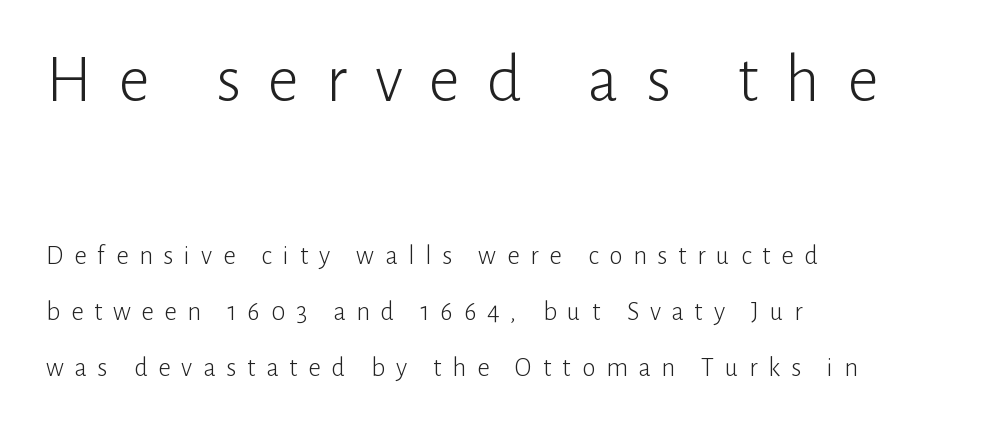
{"serif": "no", "italic": "no", "bold": "no", "weight": "light", "width": "normal", "stroke_contrast": "low", "x_height": "medium", "monospaced": "no", "underline": "no", "align": "left", "line_spacing": "loose", "line_spacing_ratio": 2.08, "letter_spacing": "wide", "letter_spacing_em": 0.4, "larger_block": "first", "size_ratio": 2.52, "glyph_px": 68}
